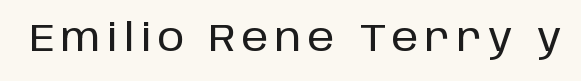
The image shows 39 px sans-serif type, upright; set not underlined; low stroke contrast and a large x-height.
